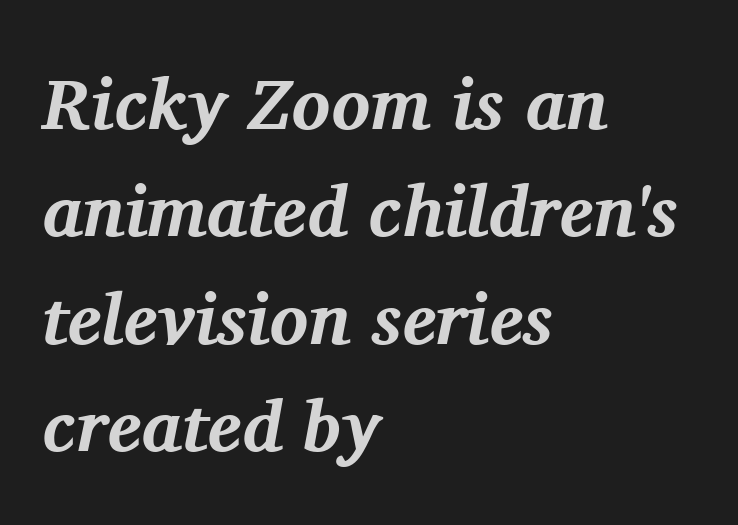
The image shows 72 px bold serif type, italic (leaning right); set left-aligned, normal line spacing (1.49x), normal letter spacing, not underlined; medium stroke contrast and a medium x-height.
